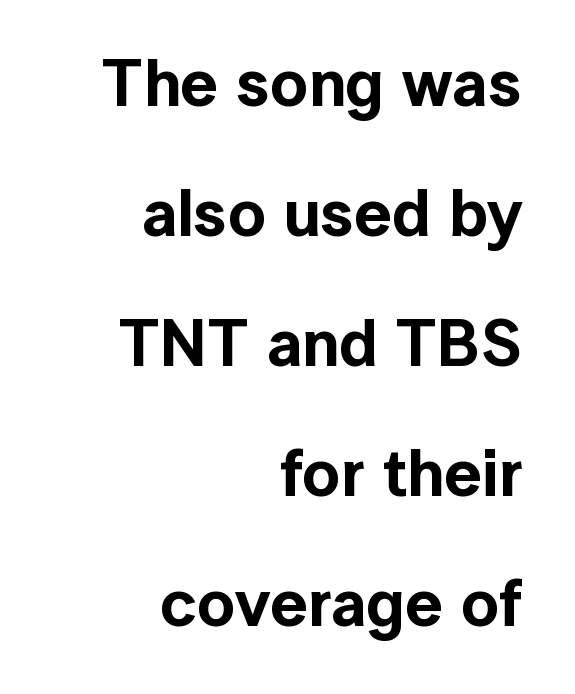
{"serif": "no", "italic": "no", "width": "normal", "x_height": "medium", "monospaced": "no", "underline": "no", "align": "right", "line_spacing": "loose", "line_spacing_ratio": 1.97, "letter_spacing": "normal", "letter_spacing_em": 0.0, "glyph_px": 66}
